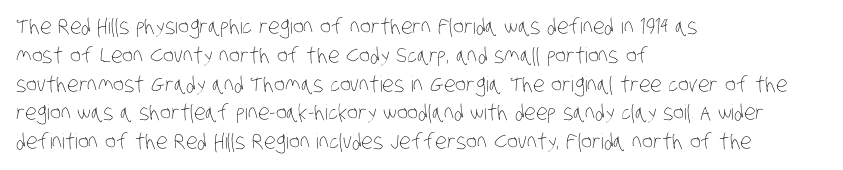
{"bold": "no", "underline": "no", "align": "left", "line_spacing": "normal", "line_spacing_ratio": 1.37, "letter_spacing": "normal", "letter_spacing_em": 0.0, "glyph_px": 21}
